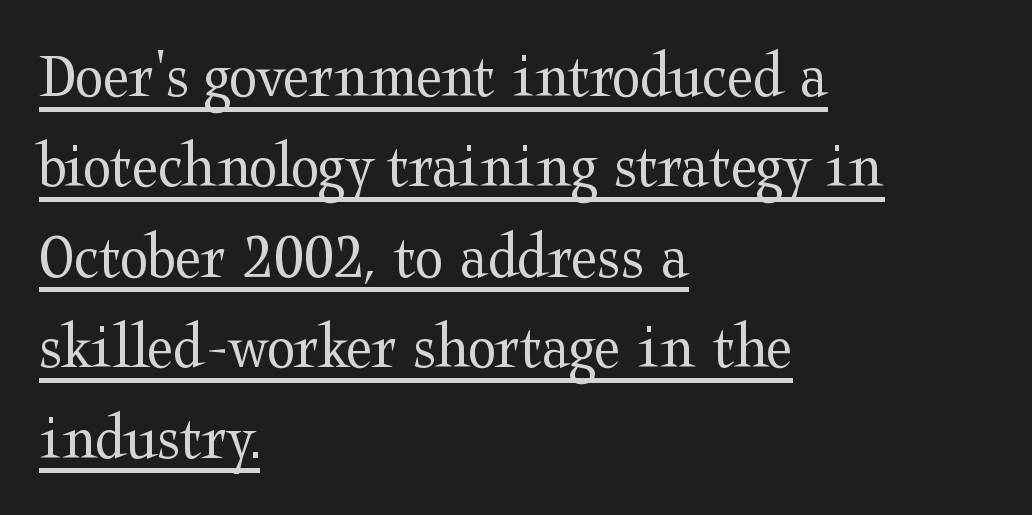
Q: Is the text bold? A: No.
Q: Is the text italic (slanted)? A: No, it is upright.
Q: Is the typeface a serif or a sans-serif typeface? A: Serif.
Q: Is the text underlined? A: Yes.
Q: How is the paragraph aligned? A: Left-aligned.
Q: Is the spacing between letters normal or unusually wide? A: Normal.
Q: Is the spacing between lines tight, normal or loose? A: Normal.
Q: Width (condensed, normal, or wide)? A: Wide.
Q: Stroke contrast? A: Medium.
Q: x-height? A: Medium.
Q: Monospaced? A: No.
